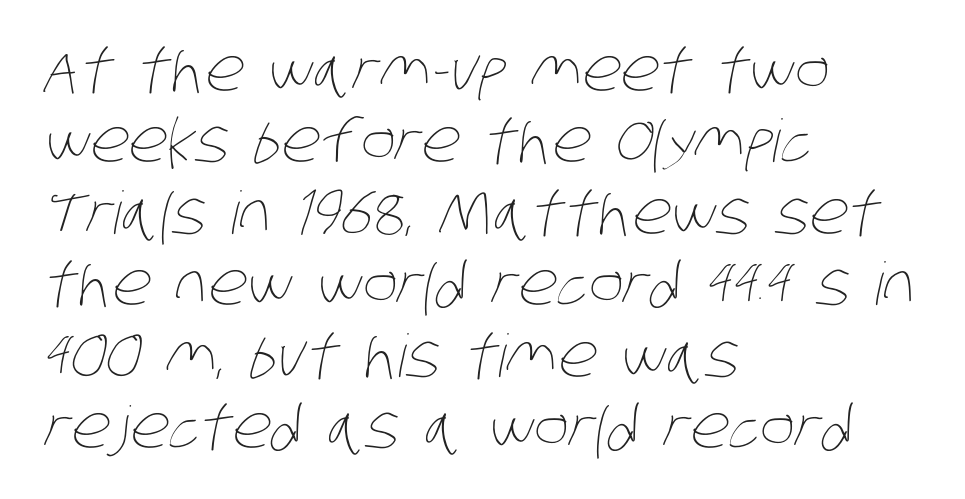
The image shows 59 px thin, condensed type; set left-aligned, line spacing 1.21x, normal letter spacing, not underlined; low stroke contrast and a large x-height.
